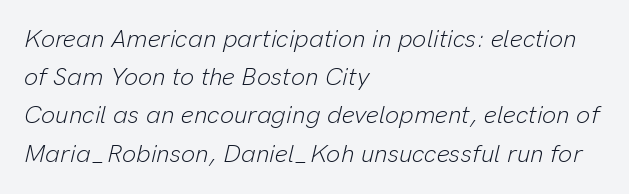
The image shows 25 px text type, italic (leaning right); set left-aligned, normal line spacing (1.53x), normal letter spacing, not underlined.
